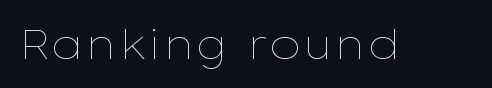
Q: Is the text bold? A: No.
Q: Is the text italic (slanted)? A: No, it is upright.
Q: Is the text underlined? A: No.
Q: Is the spacing between letters normal or unusually wide? A: Normal.
Q: Width (condensed, normal, or wide)? A: Wide.
Q: Stroke contrast? A: Low.
Q: x-height? A: Medium.
Q: Monospaced? A: No.
